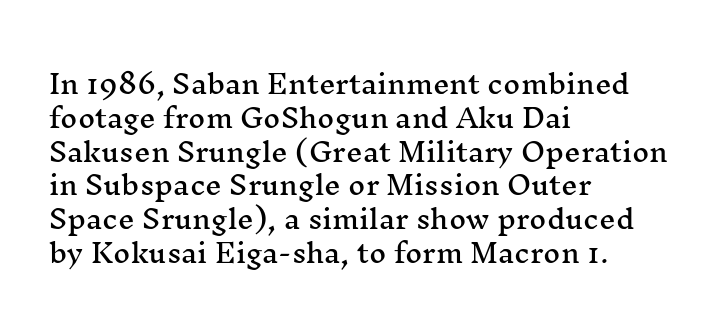
Q: Is the text italic (slanted)? A: No, it is upright.
Q: Is the text underlined? A: No.
Q: How is the paragraph aligned? A: Left-aligned.
Q: Is the spacing between letters normal or unusually wide? A: Normal.
Q: Is the spacing between lines tight, normal or loose? A: Normal.
